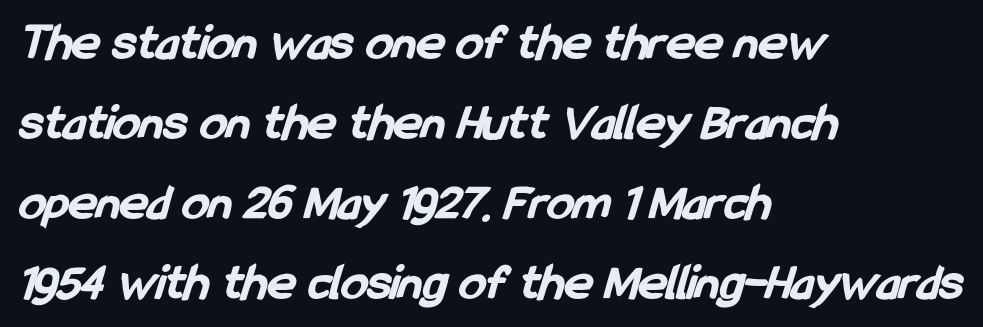
Honestly, the row spacing looks completely unremarkable. Left-aligned paragraph, ragged on the right. Letters rest on an invisible, unmarked baseline. What weight is shown? A full bold with thick strokes. Does extra space separate the letters? No, they use regular spacing.
